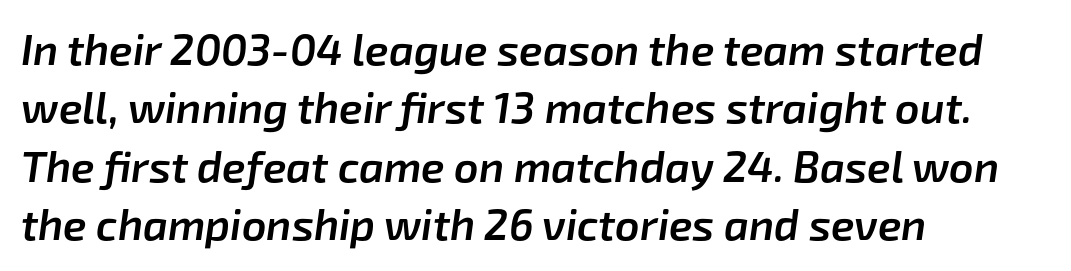
Q: Is the text bold? A: Semi-bold.
Q: Is the text italic (slanted)? A: Yes, it leans right by about 8 degrees.
Q: Is the text underlined? A: No.
Q: How is the paragraph aligned? A: Left-aligned.
Q: Is the spacing between letters normal or unusually wide? A: Normal.
Q: Is the spacing between lines tight, normal or loose? A: Normal.
Q: Width (condensed, normal, or wide)? A: Normal.
Q: Stroke contrast? A: Low.
Q: x-height? A: Medium.
Q: Monospaced? A: No.
